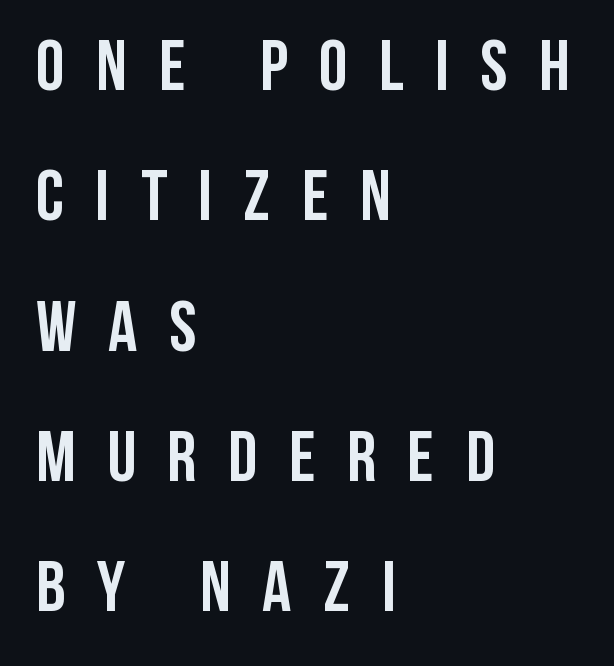
Q: Is the text bold? A: Yes.
Q: Is the text italic (slanted)? A: No, it is upright.
Q: Is the typeface a serif or a sans-serif typeface? A: Sans-serif.
Q: Is the text underlined? A: No.
Q: How is the paragraph aligned? A: Left-aligned.
Q: Is the spacing between letters normal or unusually wide? A: Unusually wide.
Q: Width (condensed, normal, or wide)? A: Condensed.
Q: Stroke contrast? A: Low.
Q: x-height? A: Large.
Q: Monospaced? A: No.
